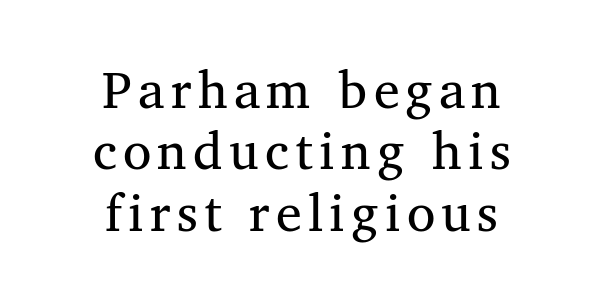
A typesetter would mark this as roman, not italic. The text block is weighted toward neither margin, spreading evenly from the middle. Nobody drew a line under any word here. Looks like regular typesetting: each glyph gets only the width it needs. Ink coverage per letter is moderate at most. Little horizontal feet cap the strokes, marking this as serif type.
